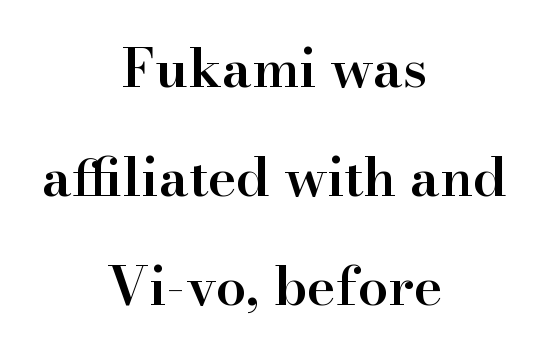
Q: Is the text bold? A: Semi-bold.
Q: Is the text italic (slanted)? A: No, it is upright.
Q: Is the typeface a serif or a sans-serif typeface? A: Serif.
Q: Is the text underlined? A: No.
Q: How is the paragraph aligned? A: Centered.
Q: Is the spacing between letters normal or unusually wide? A: Normal.
Q: Is the spacing between lines tight, normal or loose? A: Loose.
Q: Width (condensed, normal, or wide)? A: Normal.
Q: Stroke contrast? A: High.
Q: x-height? A: Small.
Q: Monospaced? A: No.
